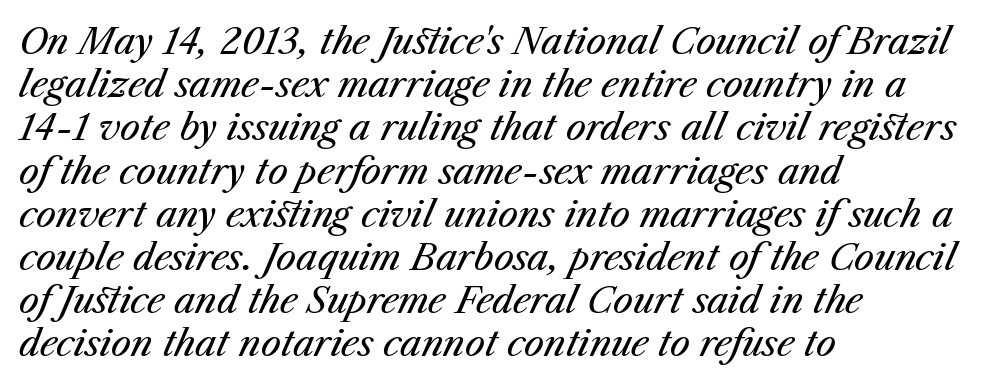
The image shows 36 px regular-weight type, italic (leaning right); set left-aligned, line spacing 1.2x, normal letter spacing, not underlined; medium stroke contrast and a medium x-height.
